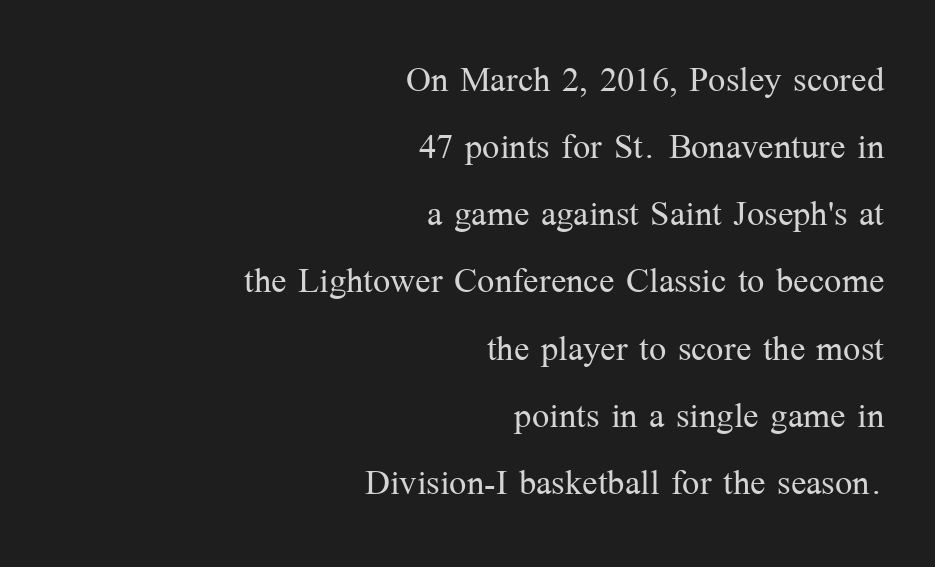
Q: Is the text bold? A: No.
Q: Is the text italic (slanted)? A: No, it is upright.
Q: Is the typeface a serif or a sans-serif typeface? A: Serif.
Q: Is the text underlined? A: No.
Q: How is the paragraph aligned? A: Right-aligned.
Q: Is the spacing between letters normal or unusually wide? A: Normal.
Q: Is the spacing between lines tight, normal or loose? A: Normal.
Q: Width (condensed, normal, or wide)? A: Normal.
Q: Stroke contrast? A: Medium.
Q: x-height? A: Medium.
Q: Monospaced? A: No.
